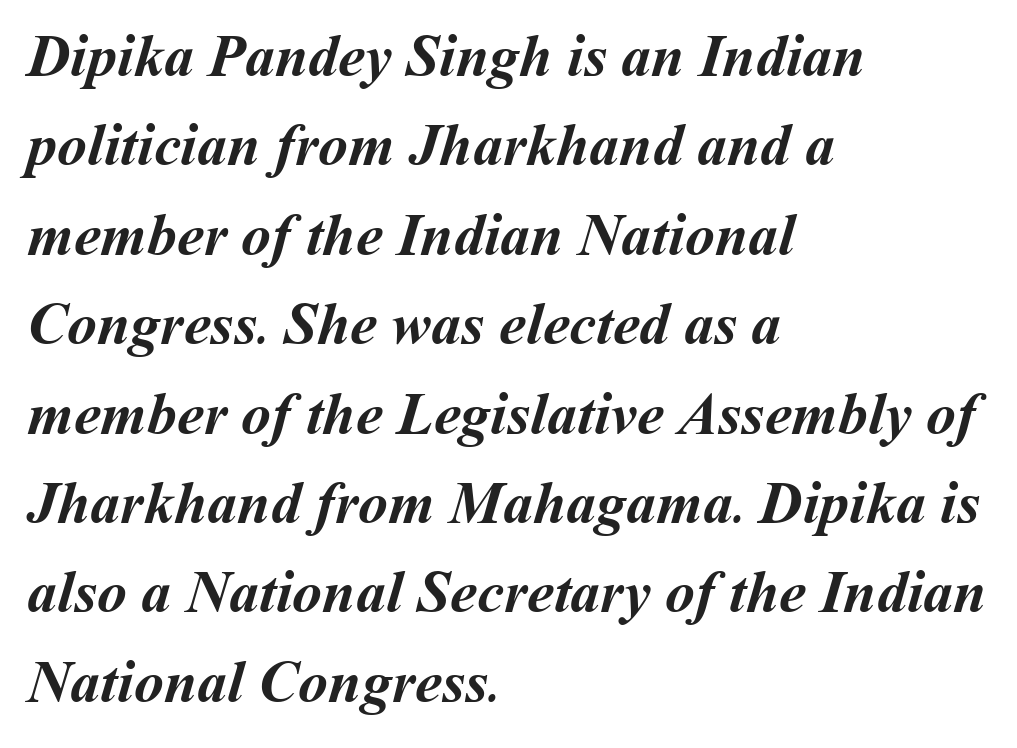
{"bold": "yes", "weight": "semibold", "width": "normal", "stroke_contrast": "medium", "x_height": "medium", "monospaced": "no", "underline": "no", "align": "left", "line_spacing": "normal", "line_spacing_ratio": 1.49, "letter_spacing": "normal", "letter_spacing_em": 0.0, "glyph_px": 60}
